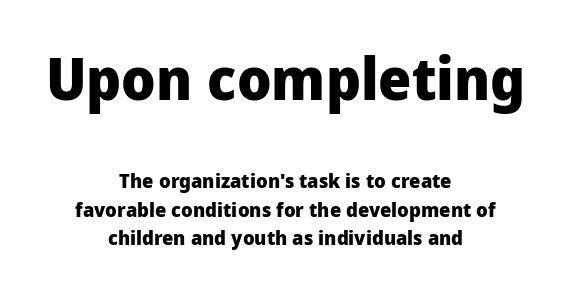
Lines of text with bare space underneath. Whoever set this made the first block the dominant, larger element. Summary of weight: heavy, a full bold. The glyphs in this specimen are sans serif. The face used here is proportionally spaced, like ordinary book or web type.
